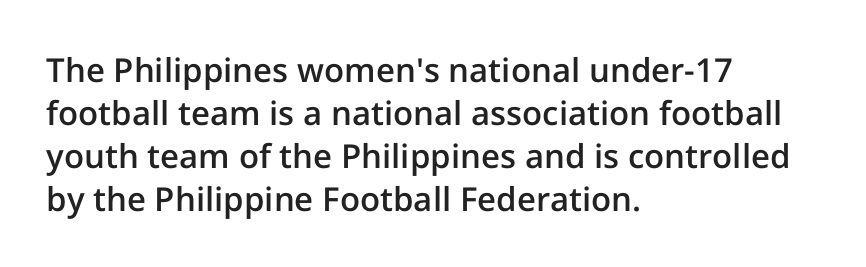
The letterforms sit shoulder to shoulder at normal distance. What weight is shown? A semibold, between regular and bold. Plain, unruled lines of type. The compositor pushed each line to the left boundary.
